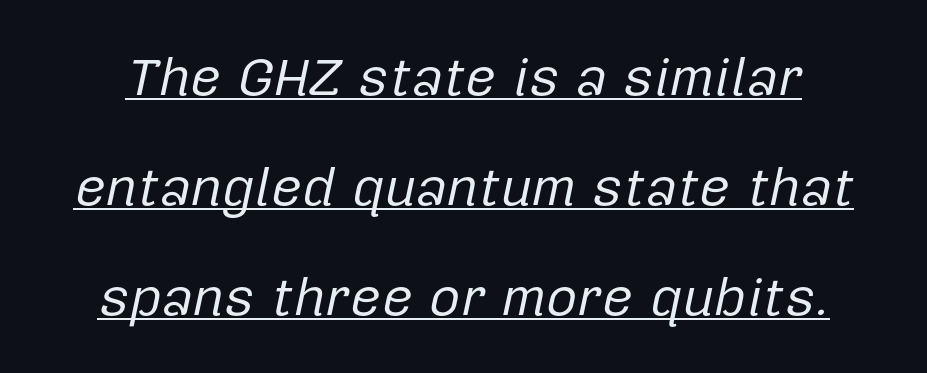
Q: Is the text bold? A: No.
Q: Is the text italic (slanted)? A: Yes, it leans right by about 12 degrees.
Q: Is the text underlined? A: Yes.
Q: Is the spacing between letters normal or unusually wide? A: Normal.
Q: Is the spacing between lines tight, normal or loose? A: Loose.
Q: Width (condensed, normal, or wide)? A: Normal.
Q: Stroke contrast? A: Low.
Q: x-height? A: Medium.
Q: Monospaced? A: No.
